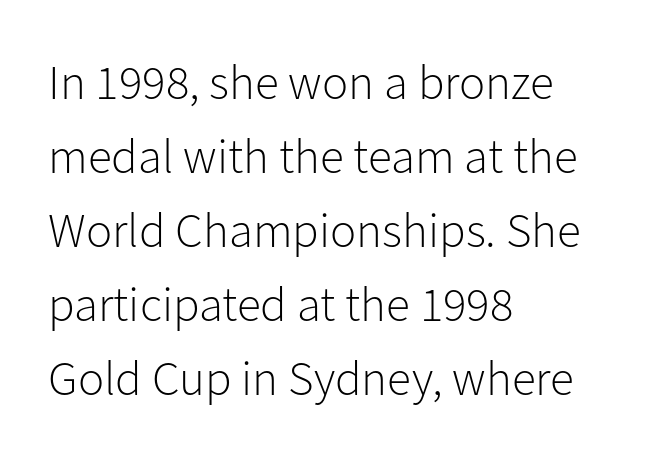
Q: Is the text bold? A: No.
Q: Is the text italic (slanted)? A: No, it is upright.
Q: Is the typeface a serif or a sans-serif typeface? A: Sans-serif.
Q: Is the text underlined? A: No.
Q: How is the paragraph aligned? A: Left-aligned.
Q: Is the spacing between letters normal or unusually wide? A: Normal.
Q: Is the spacing between lines tight, normal or loose? A: Normal.
Q: Width (condensed, normal, or wide)? A: Normal.
Q: Stroke contrast? A: Low.
Q: x-height? A: Medium.
Q: Monospaced? A: No.
